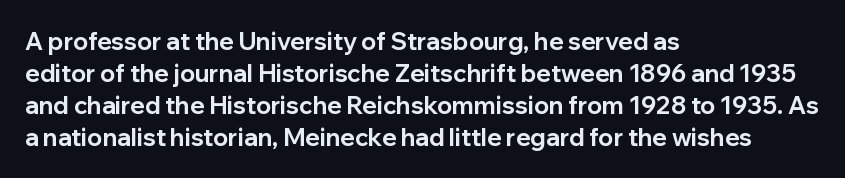
How are the letters spaced? Ordinarily, with no added tracking. Left-aligned paragraph, ragged on the right. The rows are spaced the way most documents space them. The glyphs are unaccompanied by any horizontal stroke below them. Weight check: bold — yes, fully. Ordinary non-slanted type is in use.
